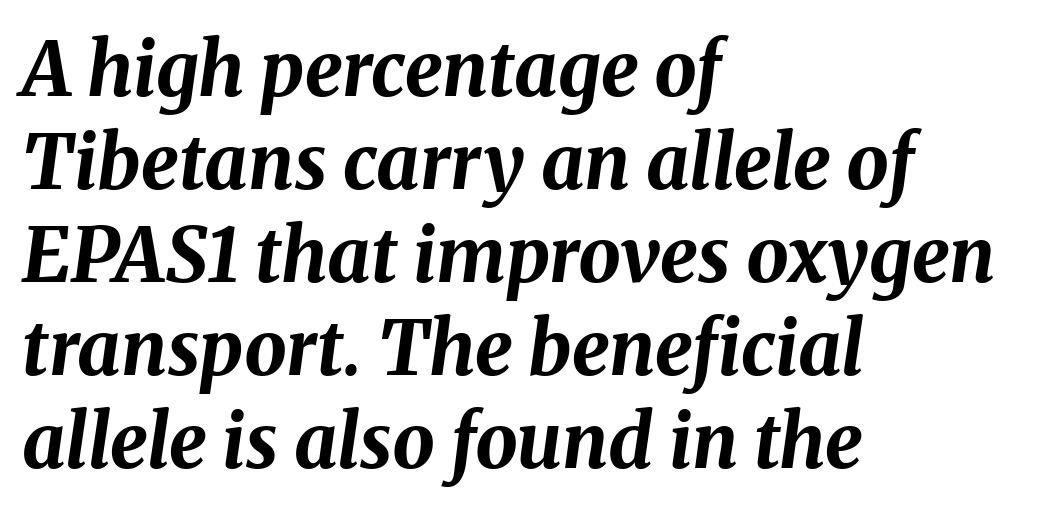
{"italic": "yes", "lean": "right", "slant_degrees": 8, "bold": "yes", "weight": "bold", "width": "normal", "stroke_contrast": "medium", "x_height": "medium", "monospaced": "no", "underline": "no", "align": "left", "line_spacing_ratio": 1.24, "letter_spacing": "normal", "letter_spacing_em": 0.0, "glyph_px": 75}
